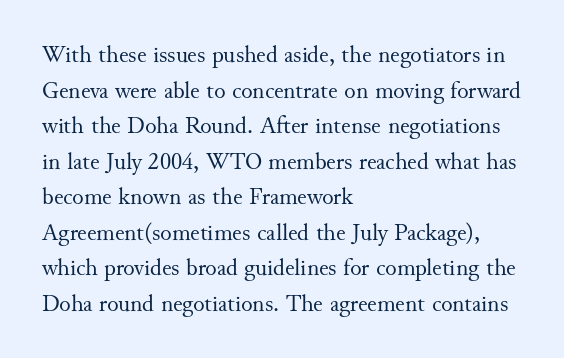
Q: Is the text bold? A: No.
Q: Is the text italic (slanted)? A: No, it is upright.
Q: Is the text underlined? A: No.
Q: How is the paragraph aligned? A: Left-aligned.
Q: Is the spacing between letters normal or unusually wide? A: Normal.
Q: Is the spacing between lines tight, normal or loose? A: Normal.
